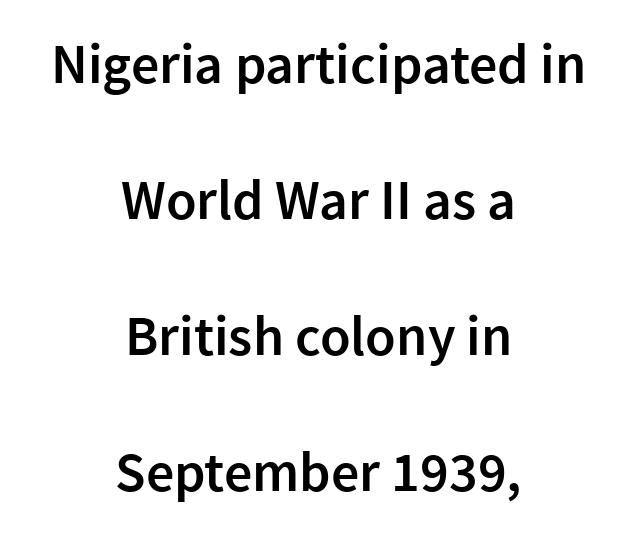
{"serif": "no", "italic": "no", "bold": "semi", "weight": "semibold", "width": "normal", "stroke_contrast": "low", "x_height": "medium", "monospaced": "no", "underline": "no", "align": "center", "line_spacing": "loose", "line_spacing_ratio": 2.43, "letter_spacing": "normal", "letter_spacing_em": 0.0, "glyph_px": 56}
